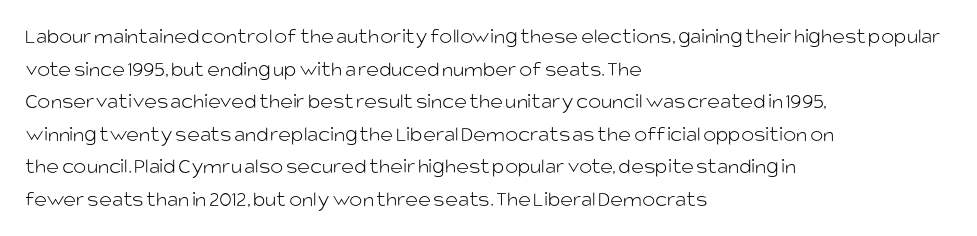
The image shows 22 px text type, upright; set left-aligned, normal line spacing (1.48x), normal letter spacing, not underlined.
